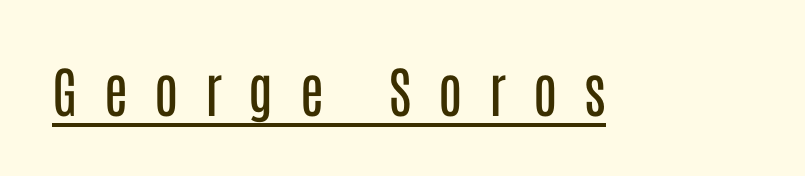
Q: Is the text bold? A: No.
Q: Is the text italic (slanted)? A: No, it is upright.
Q: Is the typeface a serif or a sans-serif typeface? A: Sans-serif.
Q: Is the text underlined? A: Yes.
Q: Is the spacing between letters normal or unusually wide? A: Unusually wide.
Q: Width (condensed, normal, or wide)? A: Condensed.
Q: Stroke contrast? A: Low.
Q: x-height? A: Large.
Q: Monospaced? A: No.
